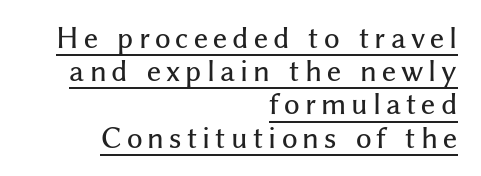
The glyphs are accompanied by a horizontal stroke just below them. Horizontally, the lines are justified to the trailing edge only. This is roman type, the default non-slanted kind.
